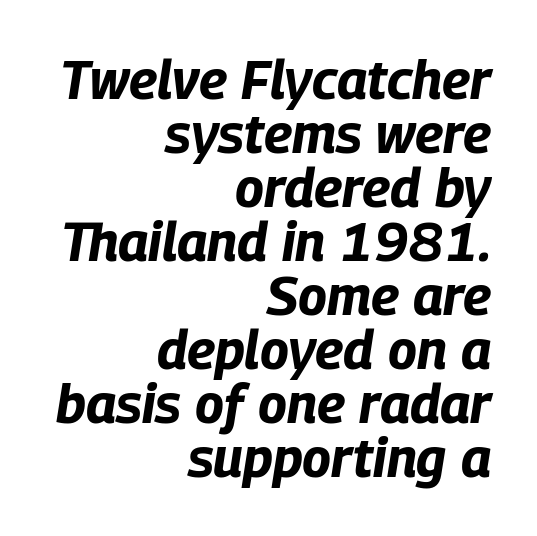
The image shows 54 px bold, condensed type, italic (leaning right); set right-aligned, tight line spacing (1.0x), normal letter spacing, not underlined; low stroke contrast and a large x-height.
